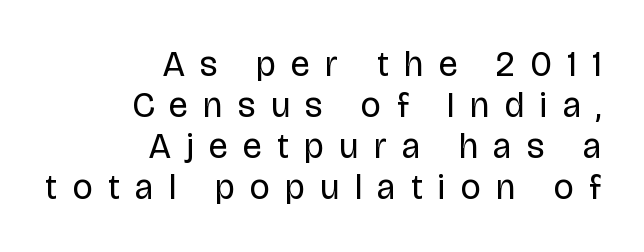
Words appear elongated and porous because spacing is wide. Nope, no serifs anywhere on these letters. The passage shown is typed in a proportional face where columns would drift. The letters stand straight up with perfectly vertical stems. Lines of text with bare space underneath. The weight would be labelled regular, book, light, or lighter still.
